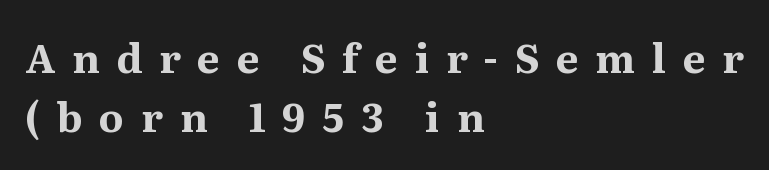
The image shows 40 px bold serif type, upright; set left-aligned, normal line spacing (1.47x), unusually wide letter spacing (+0.42 em), not underlined; medium stroke contrast and a medium x-height.
